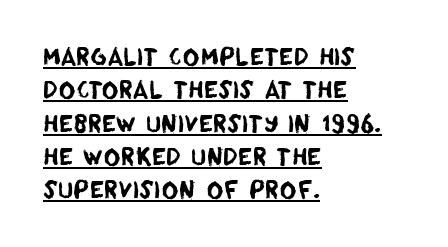
Line beginnings align vertically; line endings do not. The block of text has a typical density, with ordinary space between rows. The string is rendered with underlining switched on. Look at the tracking — it's just the regular setting, nothing added.
